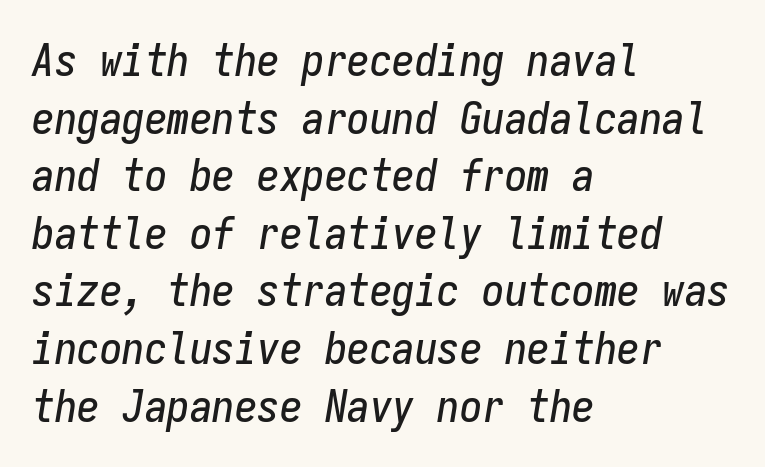
Q: Is the text italic (slanted)? A: Yes, it leans right by about 9 degrees.
Q: Is the text underlined? A: No.
Q: How is the paragraph aligned? A: Left-aligned.
Q: Is the spacing between letters normal or unusually wide? A: Normal.
Q: Is the spacing between lines tight, normal or loose? A: Normal.
Q: Width (condensed, normal, or wide)? A: Condensed.
Q: Stroke contrast? A: Low.
Q: x-height? A: Medium.
Q: Monospaced? A: Yes.
